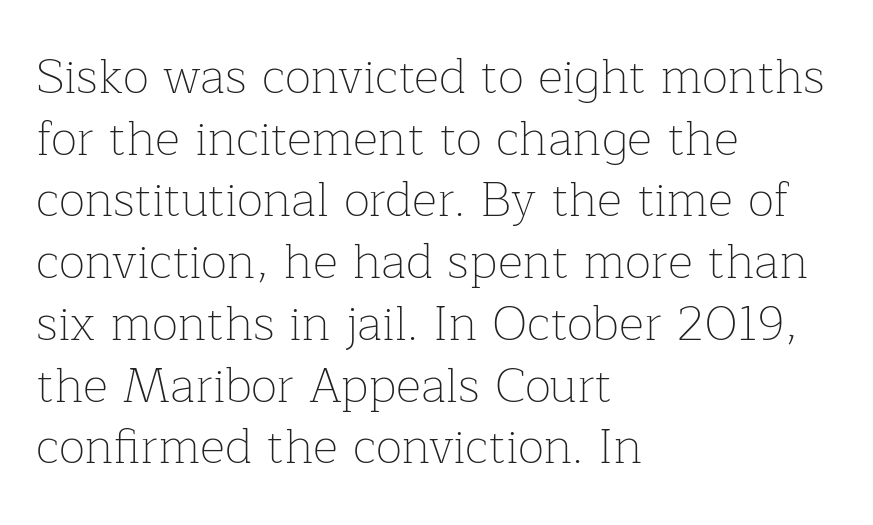
The image shows 49 px thin serif type, upright; set left-aligned, normal line spacing (1.26x), normal letter spacing, not underlined; low stroke contrast and a medium x-height.
